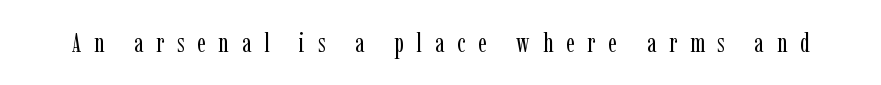
{"italic": "no", "bold": "no", "underline": "no", "letter_spacing": "wide", "letter_spacing_em": 0.48, "glyph_px": 27}
